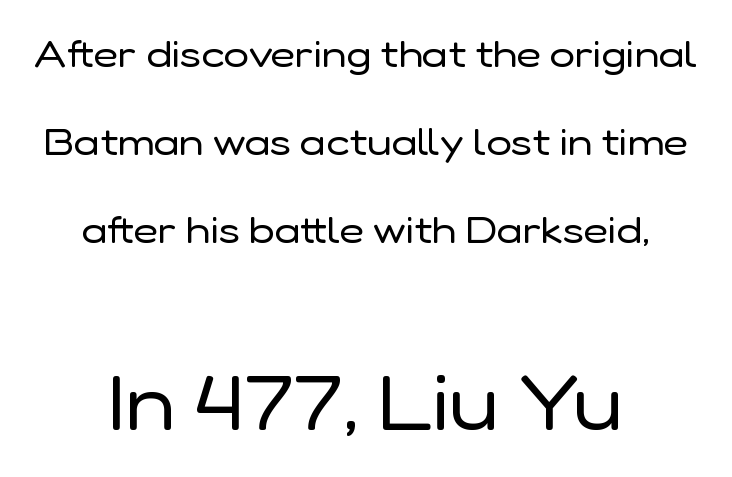
Whoever set this made the second block the dominant, larger element. This is the regular roman posture of the typeface. Bare-footed words on every line. Nobody touched the tracking dial on this one. This sample trades compactness for vertical openness between lines. The rendering uses natural spacing where letterforms have individual widths.
